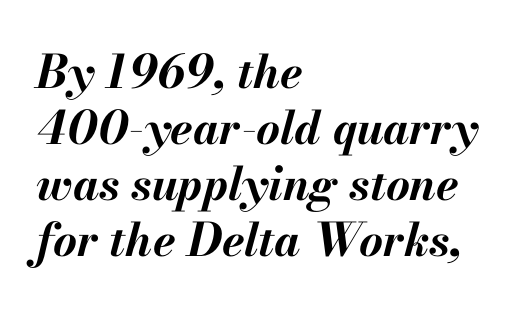
The image shows 46 px bold type, italic (leaning right); set left-aligned, line spacing 1.22x, normal letter spacing, not underlined; medium stroke contrast and a small x-height.
